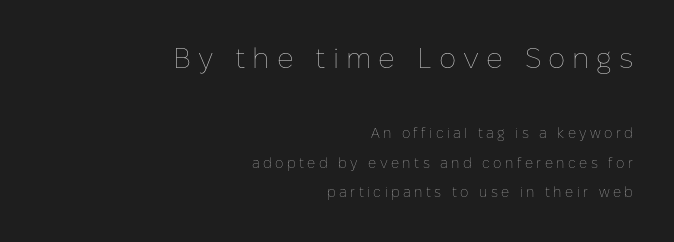
{"italic": "no", "bold": "no", "weight": "thin", "width": "normal", "stroke_contrast": "low", "x_height": "medium", "monospaced": "no", "underline": "no", "align": "right", "line_spacing": "loose", "line_spacing_ratio": 2.11, "letter_spacing": "wide", "letter_spacing_em": 0.24, "larger_block": "first", "size_ratio": 2.07, "glyph_px": 29}
